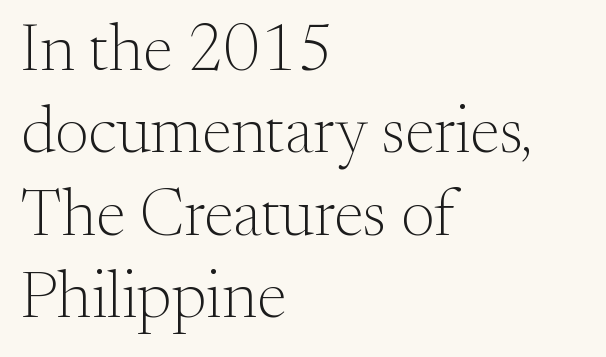
You can tell from the footed stems that serif type was used. No heavy texture on the line: the type isn't bold. The vertical gap from one line to the next is medium. Is the letter spacing exaggerated? No — it looks like the ordinary default. The string is rendered with underlining switched off.
